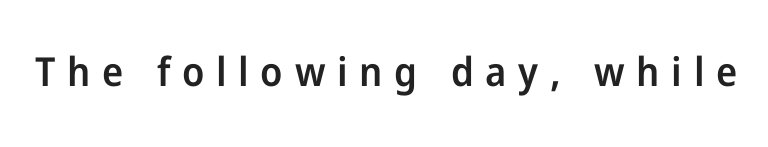
Q: Is the text bold? A: Semi-bold.
Q: Is the text italic (slanted)? A: No, it is upright.
Q: Is the typeface a serif or a sans-serif typeface? A: Sans-serif.
Q: Is the text underlined? A: No.
Q: Is the spacing between letters normal or unusually wide? A: Unusually wide.
Q: Width (condensed, normal, or wide)? A: Normal.
Q: Stroke contrast? A: Low.
Q: x-height? A: Medium.
Q: Monospaced? A: No.
